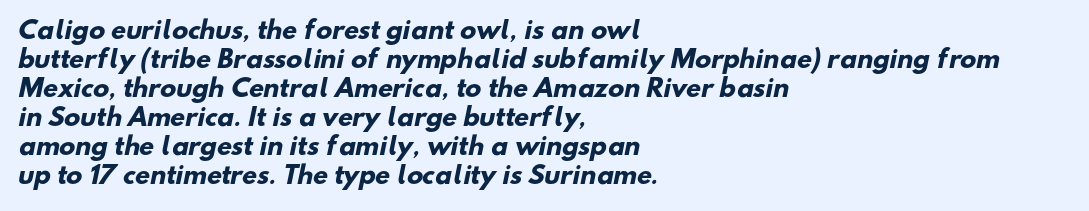
A student would call this left alignment; a typographer would say flush left, rag right. A typesetter would call this zero additional tracking. The zone under the glyphs is completely vacant. Pretty heavy lettering here — definitely bold.
